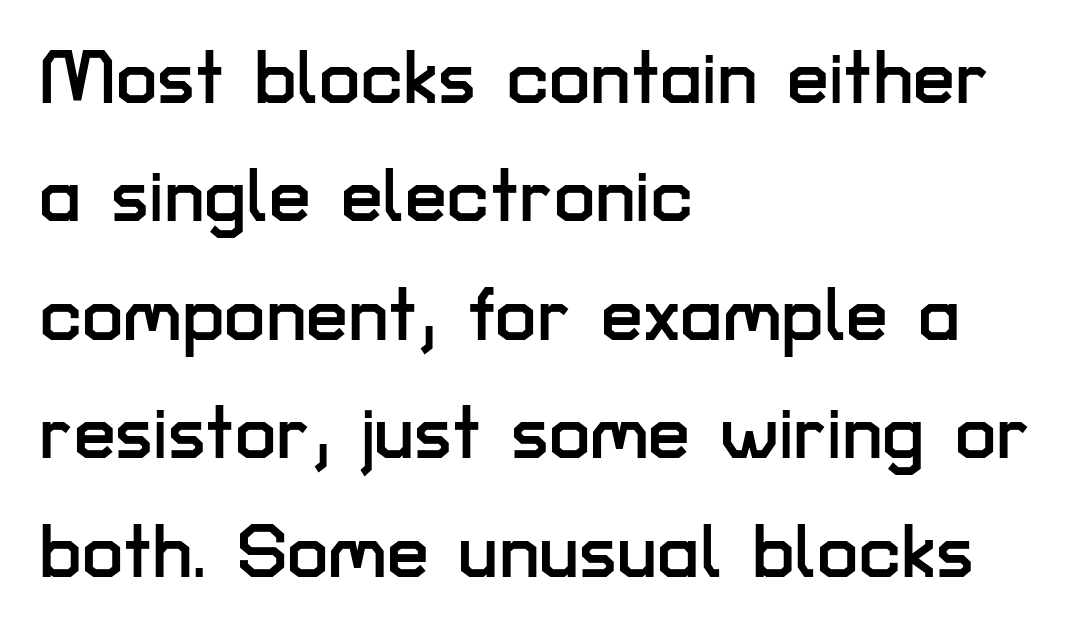
{"serif": "no", "italic": "no", "width": "normal", "stroke_contrast": "low", "x_height": "medium", "monospaced": "no", "underline": "no", "align": "left", "line_spacing": "normal", "line_spacing_ratio": 1.58, "letter_spacing": "normal", "letter_spacing_em": 0.0, "glyph_px": 75}
